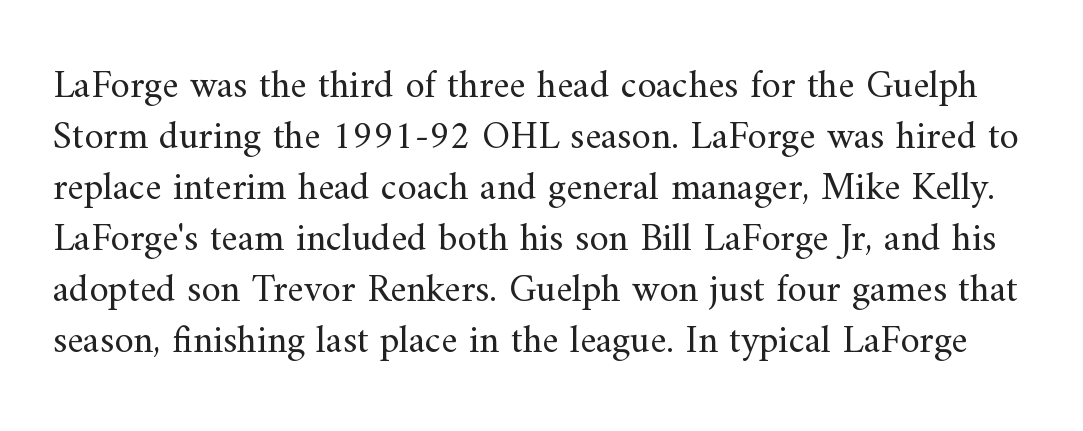
{"serif": "yes", "italic": "no", "bold": "no", "weight": "regular", "width": "normal", "stroke_contrast": "medium", "x_height": "small", "monospaced": "no", "underline": "no", "line_spacing": "normal", "line_spacing_ratio": 1.31, "letter_spacing": "normal", "letter_spacing_em": 0.0, "glyph_px": 39}
